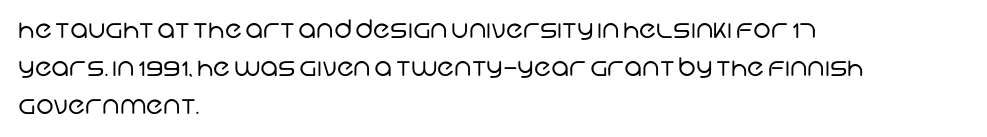
Teacher's note: observe the even left margin — that is flush-left alignment. A clean baseline with only descenders dipping below it. The designer left line spacing at the default. Characters follow at the spacing the type designer built in.
